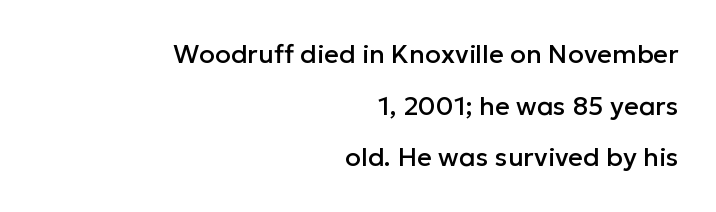
Descender tails drop into unmarked territory. Honestly, the letter spacing is just normal — you wouldn't notice it. All the whitespace from short lines collects on the left. The vertical gap from one line to the next is large.
